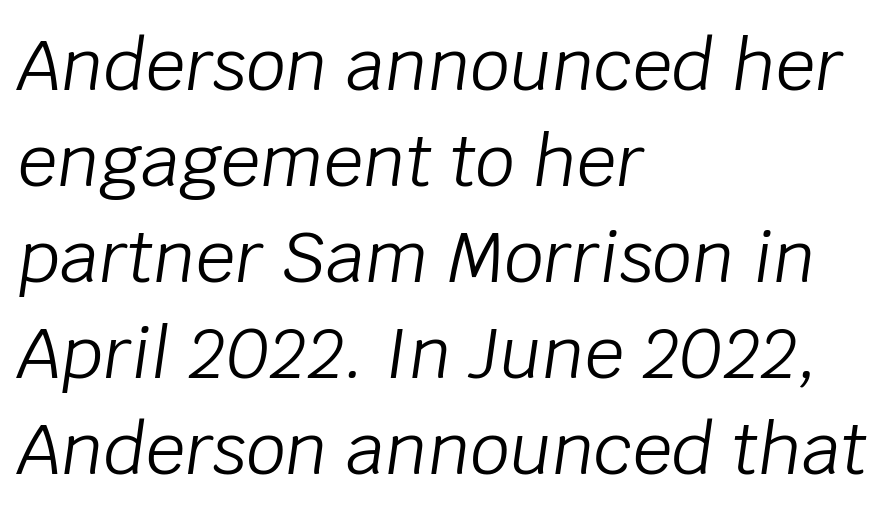
If you drew a line through each stem, it would be angled. Students, observe: this is what conventionally led text looks like. The face used here is rendered with its standard letterfit. You could not count columns in this text — the font is proportionally spaced.
